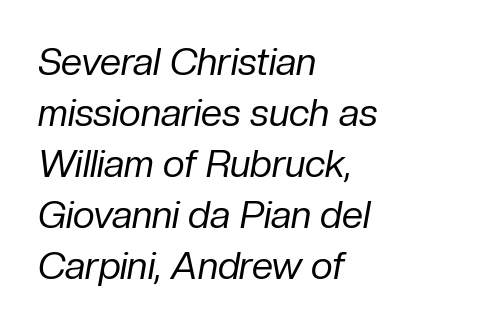
The image shows 38 px regular-weight type, italic (leaning right); set left-aligned, normal line spacing (1.34x), normal letter spacing, not underlined; low stroke contrast and a medium x-height.
